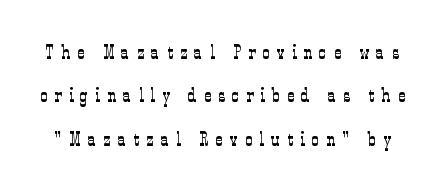
This rendering widens character spacing well past its baseline value. The space directly below the letters is spotless. You can tell it's not italic because the verticals are truly vertical. No chunkiness to these letters — they're not bold. Vertically, the passage feels expansive, rows floating well apart.
